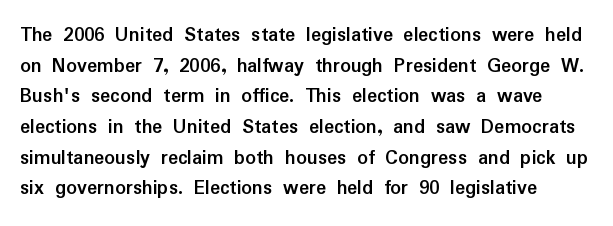
The image shows 21 px bold type, upright; set normal line spacing (1.46x), normal letter spacing, not underlined.
